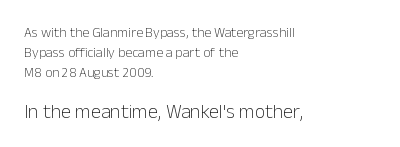
The image shows 20 px text type, upright; set left-aligned, normal line spacing (1.44x), normal letter spacing, not underlined; the second (bottom) block is 1.43x larger.
